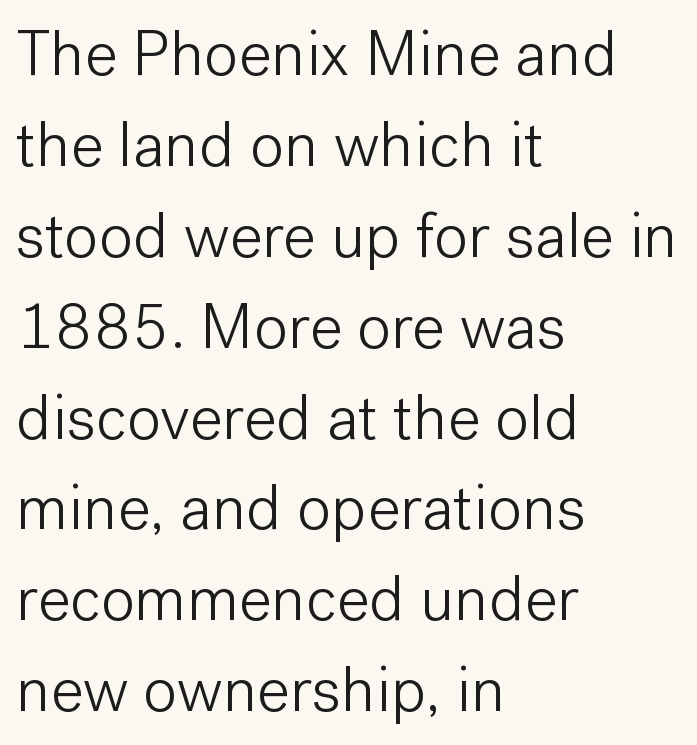
Q: Is the text bold? A: No.
Q: Is the text italic (slanted)? A: No, it is upright.
Q: Is the typeface a serif or a sans-serif typeface? A: Sans-serif.
Q: Is the text underlined? A: No.
Q: How is the paragraph aligned? A: Left-aligned.
Q: Is the spacing between letters normal or unusually wide? A: Normal.
Q: Is the spacing between lines tight, normal or loose? A: Normal.
Q: Width (condensed, normal, or wide)? A: Normal.
Q: Stroke contrast? A: Low.
Q: x-height? A: Medium.
Q: Monospaced? A: No.
